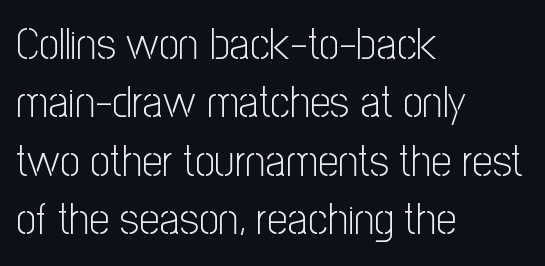
Q: Is the text bold? A: No.
Q: Is the text italic (slanted)? A: No, it is upright.
Q: Is the typeface a serif or a sans-serif typeface? A: Sans-serif.
Q: Is the text underlined? A: No.
Q: How is the paragraph aligned? A: Left-aligned.
Q: Is the spacing between letters normal or unusually wide? A: Normal.
Q: Is the spacing between lines tight, normal or loose? A: Normal.
Q: Width (condensed, normal, or wide)? A: Condensed.
Q: Stroke contrast? A: Low.
Q: x-height? A: Medium.
Q: Monospaced? A: No.
